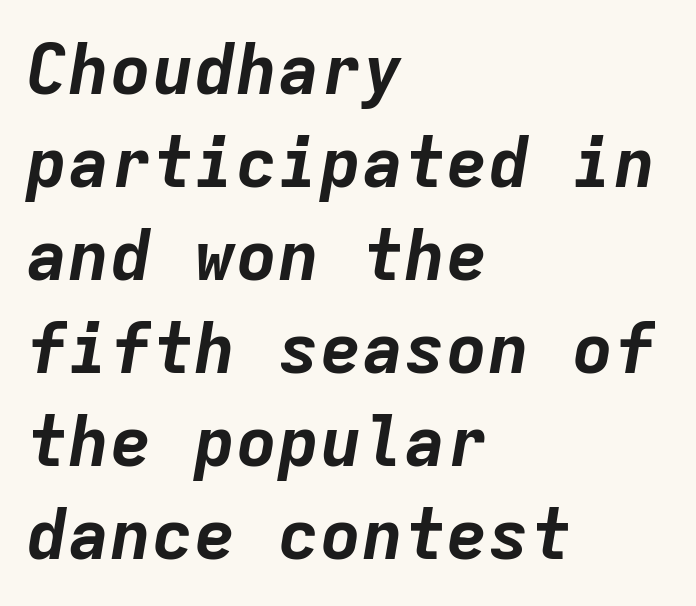
The image shows 70 px bold type, italic (leaning right), monospaced; set left-aligned, normal line spacing (1.33x), normal letter spacing, not underlined; low stroke contrast and a medium x-height.
